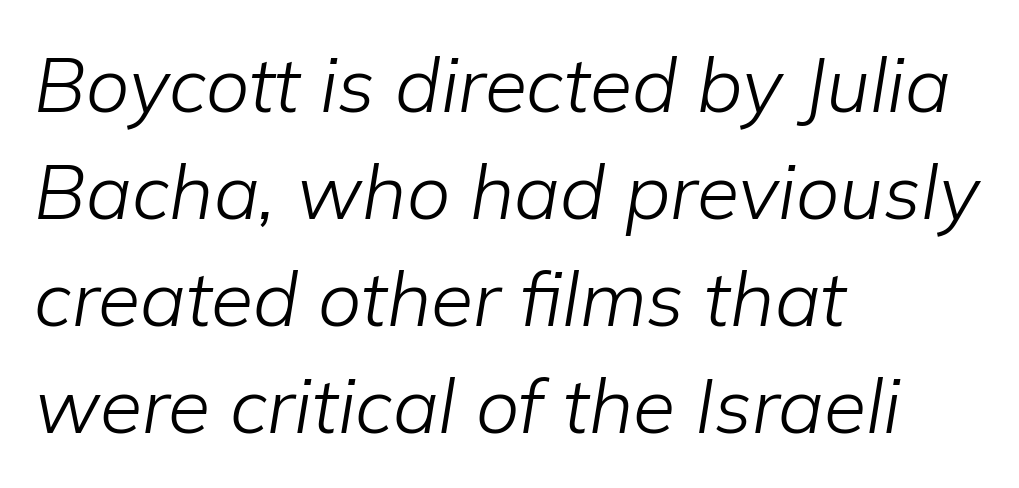
{"italic": "yes", "lean": "right", "slant_degrees": 9, "bold": "no", "weight": "light", "width": "normal", "stroke_contrast": "low", "x_height": "medium", "monospaced": "no", "underline": "no", "align": "left", "line_spacing": "normal", "line_spacing_ratio": 1.39, "letter_spacing": "normal", "letter_spacing_em": 0.0, "glyph_px": 77}
